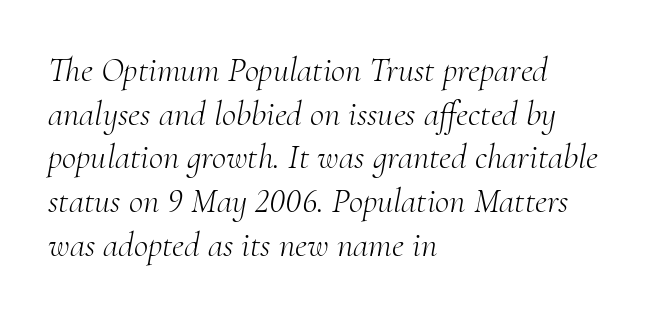
{"serif": "yes", "italic": "yes", "lean": "right", "slant_degrees": 10, "bold": "no", "weight": "light", "width": "normal", "stroke_contrast": "medium", "x_height": "small", "monospaced": "no", "underline": "no", "align": "left", "line_spacing": "normal", "line_spacing_ratio": 1.25, "letter_spacing": "normal", "letter_spacing_em": 0.0, "glyph_px": 35}
